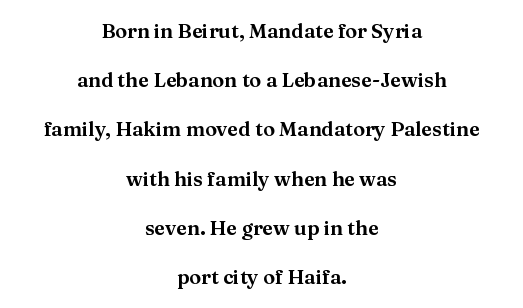
Q: Is the text italic (slanted)? A: No, it is upright.
Q: Is the text underlined? A: No.
Q: How is the paragraph aligned? A: Centered.
Q: Is the spacing between letters normal or unusually wide? A: Normal.
Q: Is the spacing between lines tight, normal or loose? A: Loose.
